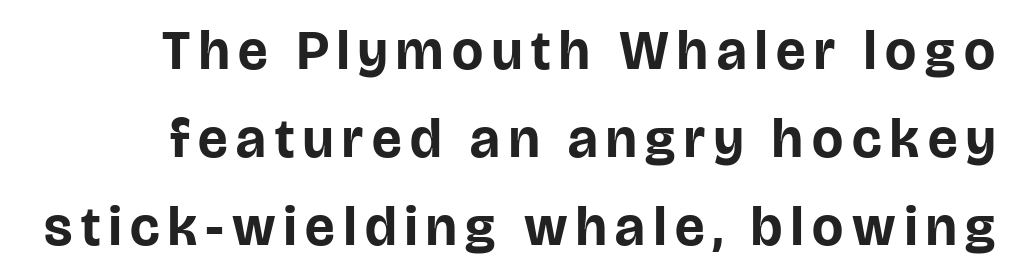
In terms of posture, this sample is upright. Check the space under the baseline: it is left empty. Serifs: no, the terminals of the letterforms are clean. These lines sit exactly where default settings would place them. Caption: bold face, heavy strokes.
